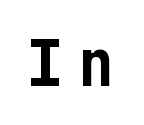
{"serif": "no", "italic": "no", "width": "condensed", "stroke_contrast": "low", "x_height": "medium", "underline": "no", "letter_spacing": "wide", "letter_spacing_em": 0.26, "glyph_px": 59}
